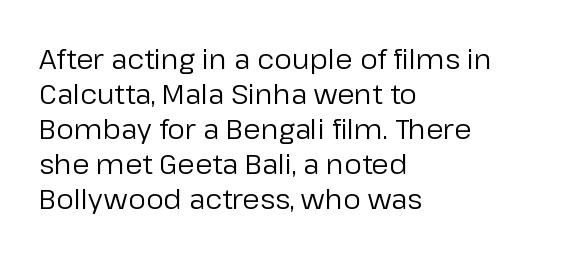
{"serif": "no", "italic": "no", "bold": "no", "weight": "regular", "width": "normal", "stroke_contrast": "low", "x_height": "medium", "monospaced": "no", "underline": "no", "align": "left", "line_spacing": "normal", "line_spacing_ratio": 1.25, "letter_spacing": "normal", "letter_spacing_em": 0.0, "glyph_px": 28}
